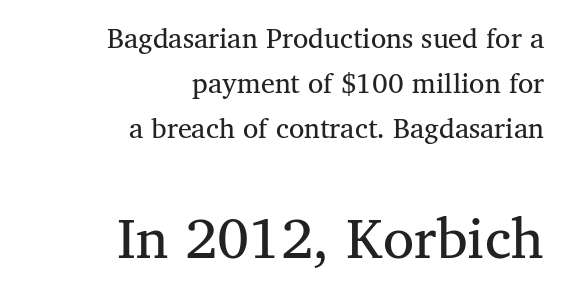
Q: Is the text bold? A: No.
Q: Is the text italic (slanted)? A: No, it is upright.
Q: Is the typeface a serif or a sans-serif typeface? A: Serif.
Q: Is the text underlined? A: No.
Q: How is the paragraph aligned? A: Right-aligned.
Q: Is the spacing between letters normal or unusually wide? A: Normal.
Q: Is the spacing between lines tight, normal or loose? A: Normal.
Q: Which block of text is set in a larger size, the first (top) or the second (bottom)? A: The second (bottom) one.
Q: Width (condensed, normal, or wide)? A: Normal.
Q: Stroke contrast? A: Medium.
Q: x-height? A: Medium.
Q: Monospaced? A: No.
